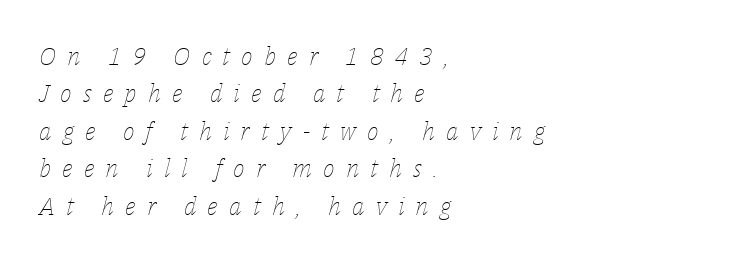
The image shows 25 px text type, italic (leaning right); set left-aligned, normal line spacing (1.5x), unusually wide letter spacing (+0.44 em), not underlined.
